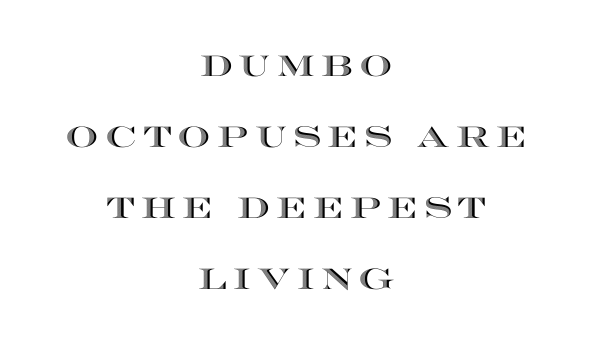
Q: Is the text italic (slanted)? A: No, it is upright.
Q: Is the text underlined? A: No.
Q: How is the paragraph aligned? A: Centered.
Q: Is the spacing between letters normal or unusually wide? A: Unusually wide.
Q: Is the spacing between lines tight, normal or loose? A: Loose.
Q: Width (condensed, normal, or wide)? A: Wide.
Q: x-height? A: Large.
Q: Monospaced? A: No.
